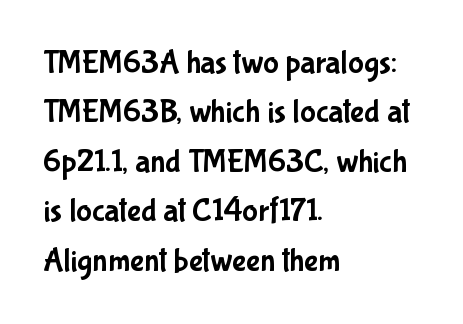
Q: Is the text italic (slanted)? A: No, it is upright.
Q: Is the typeface a serif or a sans-serif typeface? A: Sans-serif.
Q: Is the text underlined? A: No.
Q: How is the paragraph aligned? A: Left-aligned.
Q: Is the spacing between letters normal or unusually wide? A: Normal.
Q: Is the spacing between lines tight, normal or loose? A: Normal.
Q: Width (condensed, normal, or wide)? A: Condensed.
Q: Stroke contrast? A: Low.
Q: x-height? A: Medium.
Q: Monospaced? A: No.
